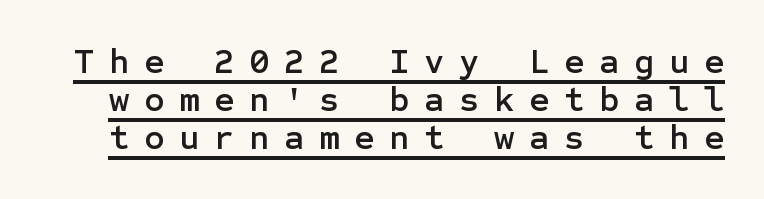
Q: Is the text italic (slanted)? A: No, it is upright.
Q: Is the typeface a serif or a sans-serif typeface? A: Sans-serif.
Q: Is the text underlined? A: Yes.
Q: Is the spacing between letters normal or unusually wide? A: Unusually wide.
Q: Is the spacing between lines tight, normal or loose? A: Tight.
Q: Width (condensed, normal, or wide)? A: Normal.
Q: Stroke contrast? A: Low.
Q: x-height? A: Medium.
